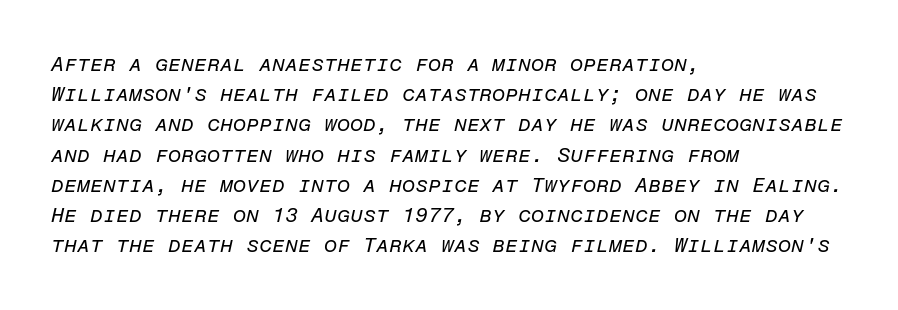
{"italic": "yes", "lean": "right", "slant_degrees": 12, "bold": "no", "underline": "no", "align": "left", "line_spacing": "normal", "line_spacing_ratio": 1.44, "letter_spacing": "normal", "letter_spacing_em": 0.0, "glyph_px": 21}
